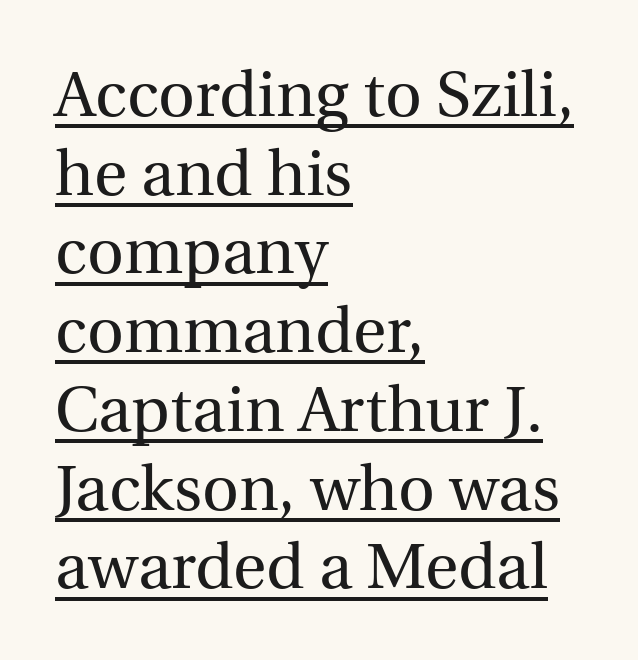
Reading down the block, your eye returns to a fixed left position each line. The letters carry serifs — small finishing strokes at the ends of their stems. The lettering is marked with a stroke running underneath it. Looks like regular typesetting: each glyph gets only the width it needs.
